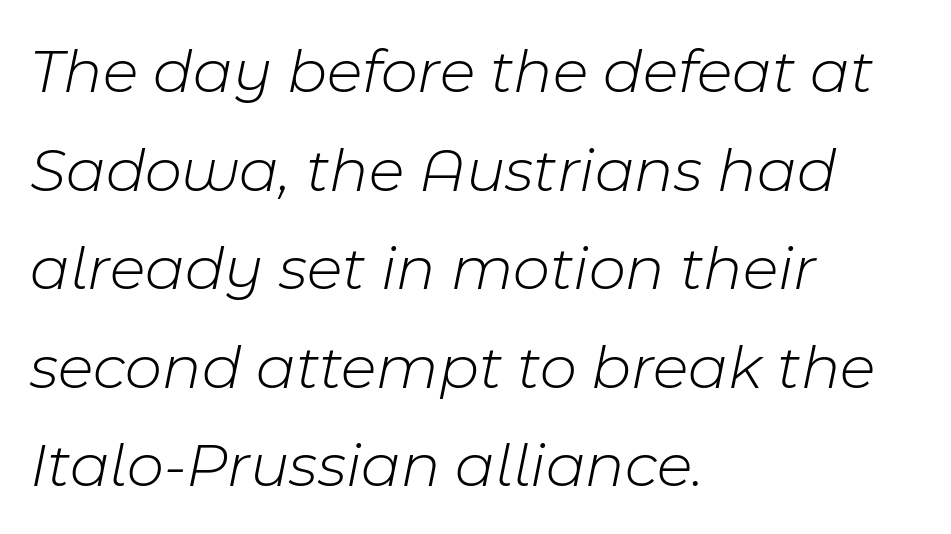
Q: Is the text bold? A: No.
Q: Is the text italic (slanted)? A: Yes, it leans right by about 11 degrees.
Q: Is the text underlined? A: No.
Q: How is the paragraph aligned? A: Left-aligned.
Q: Is the spacing between letters normal or unusually wide? A: Normal.
Q: Is the spacing between lines tight, normal or loose? A: Normal.
Q: Width (condensed, normal, or wide)? A: Normal.
Q: Stroke contrast? A: Low.
Q: x-height? A: Medium.
Q: Monospaced? A: No.
